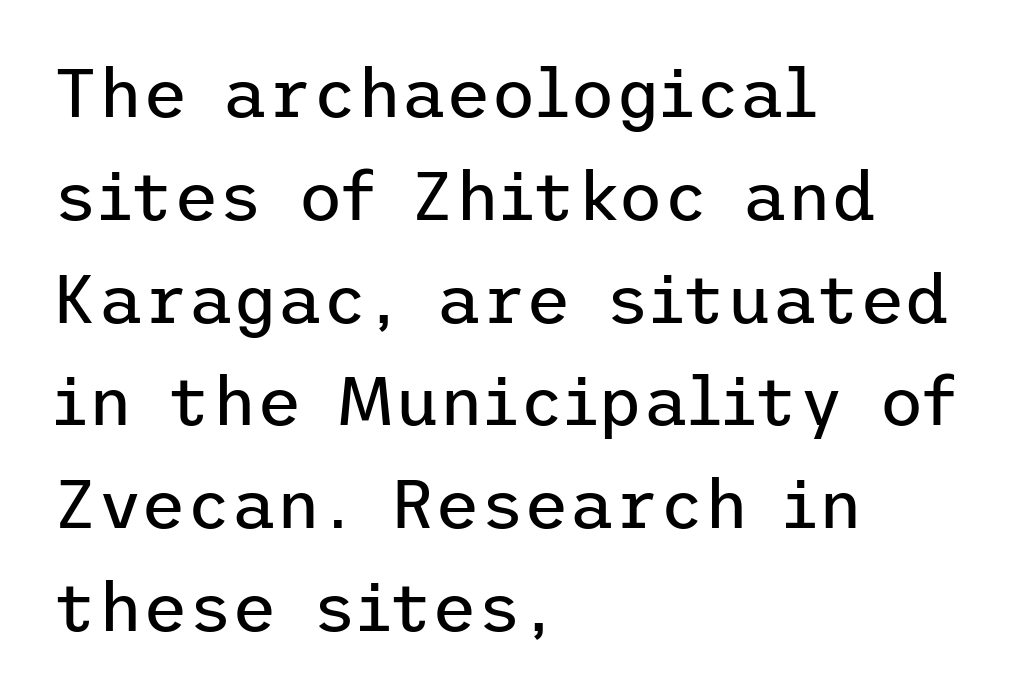
The image shows 69 px regular-weight sans-serif type, upright; set left-aligned, normal line spacing (1.49x), normal letter spacing, not underlined; low stroke contrast and a medium x-height.
